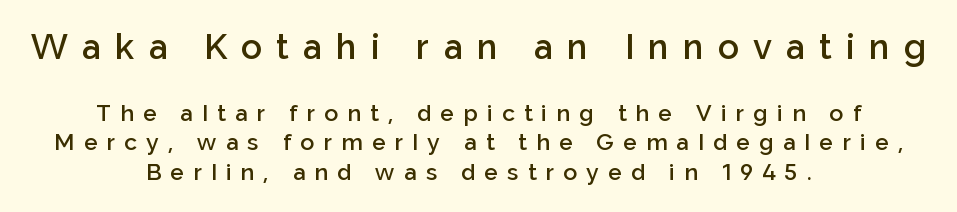
The image shows 35 px semibold sans-serif type, upright; set centered, normal line spacing (1.28x), unusually wide letter spacing (+0.4 em), not underlined; the first (top) block is 1.52x larger; low stroke contrast and a medium x-height.
